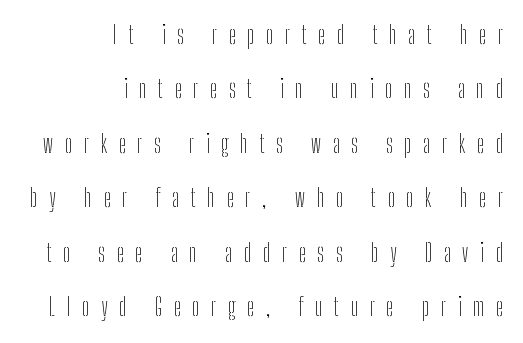
Q: Is the text bold? A: No.
Q: Is the text italic (slanted)? A: No, it is upright.
Q: Is the text underlined? A: No.
Q: How is the paragraph aligned? A: Right-aligned.
Q: Is the spacing between letters normal or unusually wide? A: Unusually wide.
Q: Is the spacing between lines tight, normal or loose? A: Loose.
